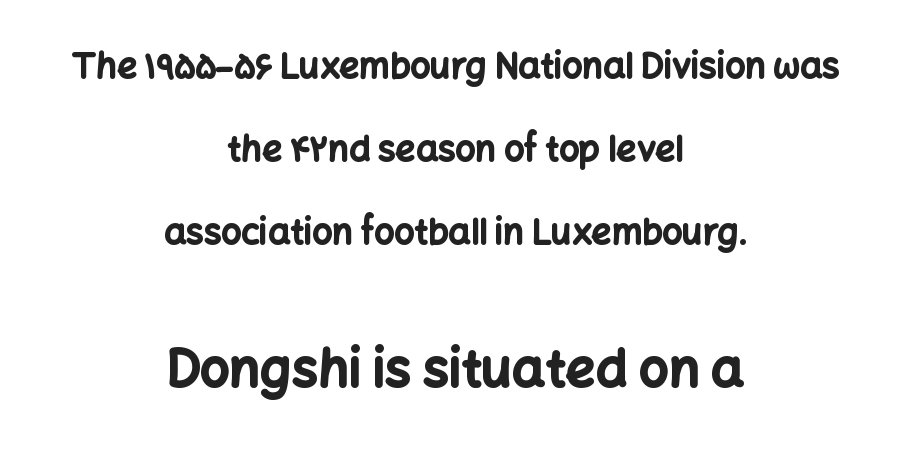
{"serif": "no", "italic": "no", "bold": "yes", "weight": "bold", "width": "normal", "stroke_contrast": "low", "x_height": "medium", "monospaced": "no", "underline": "no", "align": "center", "line_spacing": "loose", "line_spacing_ratio": 2.37, "letter_spacing": "normal", "letter_spacing_em": 0.0, "larger_block": "second", "size_ratio": 1.49, "glyph_px": 52}
